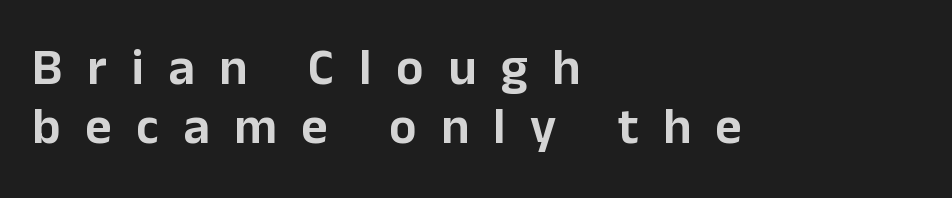
Q: Is the text italic (slanted)? A: No, it is upright.
Q: Is the typeface a serif or a sans-serif typeface? A: Sans-serif.
Q: Is the text underlined? A: No.
Q: How is the paragraph aligned? A: Left-aligned.
Q: Is the spacing between letters normal or unusually wide? A: Unusually wide.
Q: Width (condensed, normal, or wide)? A: Normal.
Q: Stroke contrast? A: Low.
Q: x-height? A: Medium.
Q: Monospaced? A: No.
